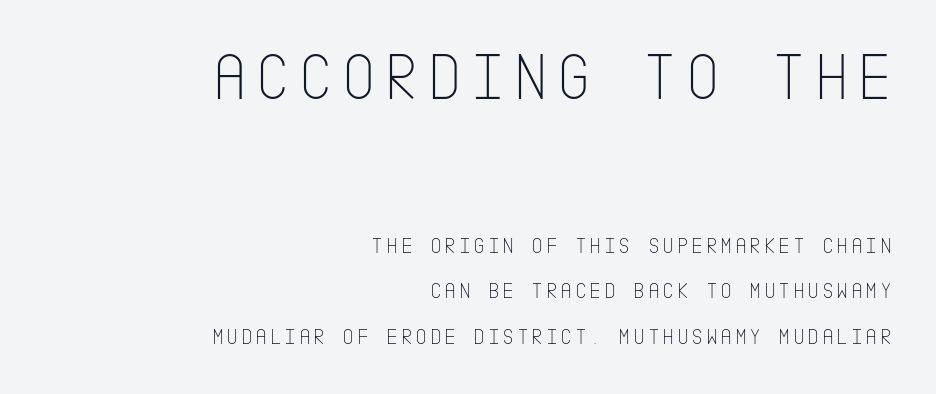
The image shows 68 px thin, condensed sans-serif type, upright; set right-aligned, loose line spacing (1.99x), not underlined; the first (top) block is 2.96x larger; low stroke contrast and a large x-height.
